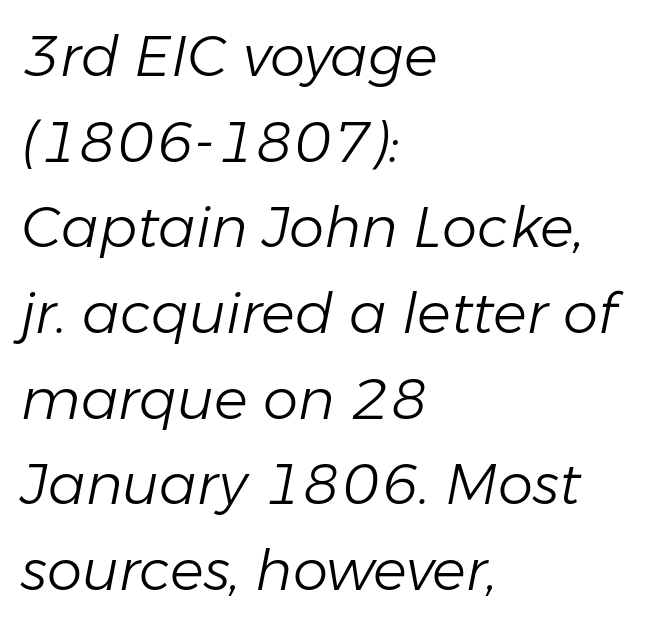
{"italic": "yes", "lean": "right", "slant_degrees": 11, "bold": "no", "weight": "light", "width": "normal", "stroke_contrast": "low", "x_height": "medium", "monospaced": "no", "underline": "no", "align": "left", "line_spacing": "normal", "line_spacing_ratio": 1.53, "letter_spacing": "normal", "letter_spacing_em": 0.0, "glyph_px": 56}
